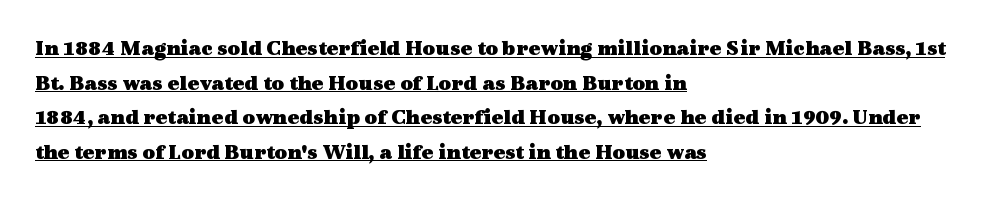
The image shows 22 px bold type, upright; set left-aligned, normal line spacing (1.57x), normal letter spacing, underlined.
